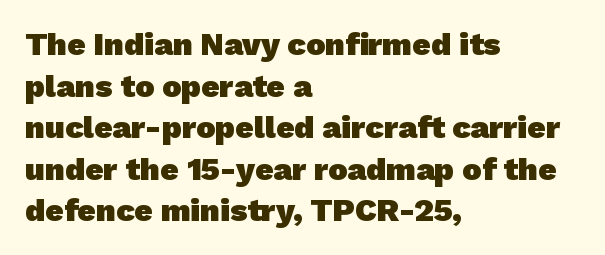
The image shows 32 px heavy sans-serif type; set left-aligned, normal line spacing (1.3x), normal letter spacing, not underlined; low stroke contrast and a medium x-height.
